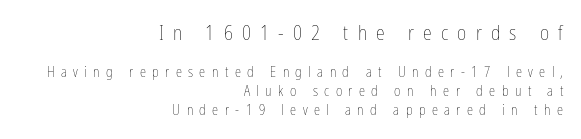
The image shows 20 px text type, upright; set right-aligned, normal line spacing (1.38x), unusually wide letter spacing (+0.46 em), not underlined; the first (top) block is 1.43x larger.
